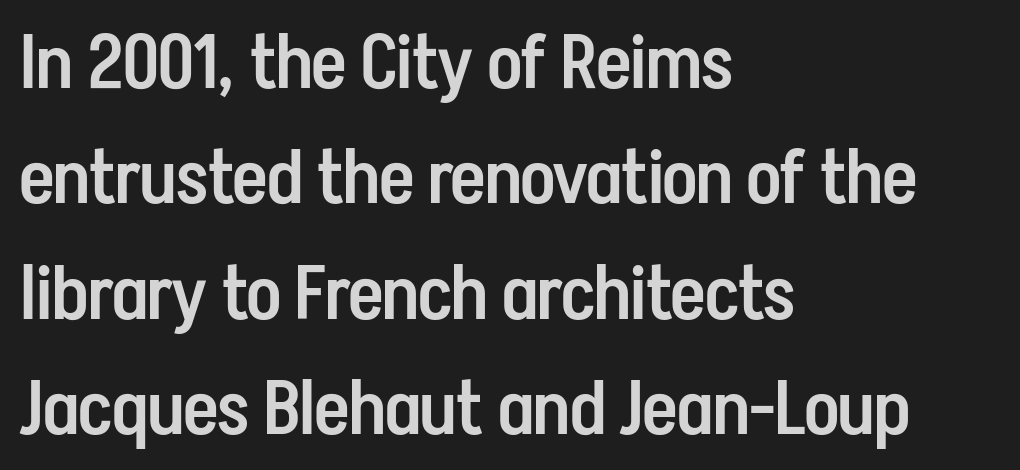
The image shows 75 px semibold, condensed sans-serif type, upright; set left-aligned, normal line spacing (1.54x), normal letter spacing, not underlined; low stroke contrast and a medium x-height.
